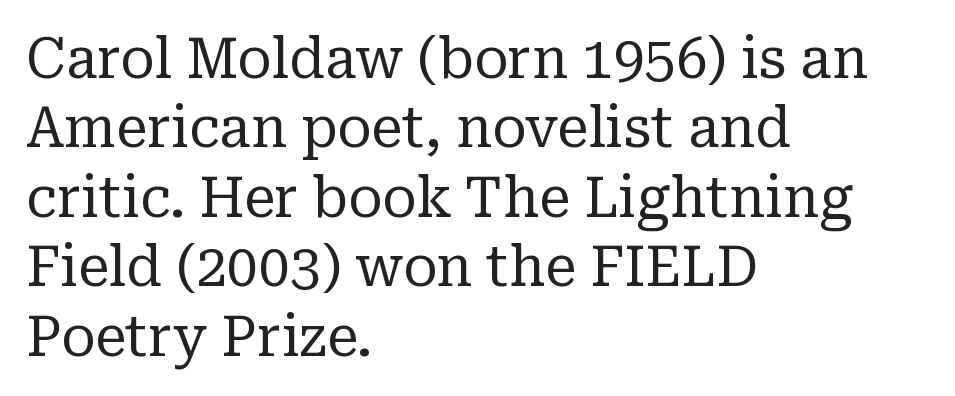
Is there any slant? The stems are plumb. Bare-footed words on every line. I'd call this a serif setting — the letters wear small feet. Nobody touched the tracking dial on this one.
